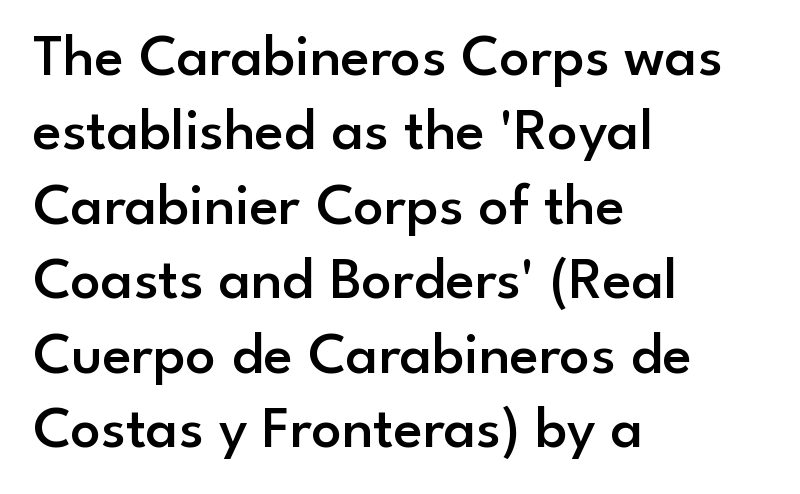
The image shows 60 px semibold sans-serif type, upright; set left-aligned, line spacing 1.24x, normal letter spacing, not underlined; low stroke contrast and a small x-height.
